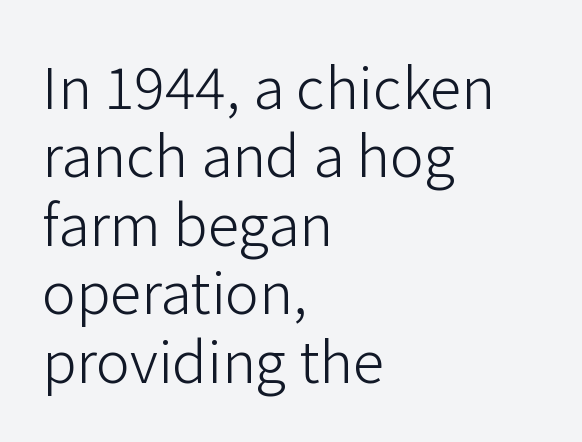
Spacing verdict: proportional, widths tailored to each character. This is roman type, the default non-slanted kind. The rendering shows plain stroke endings on the letterforms — a sans-serif design. No chunkiness to these letters — they're not bold.
